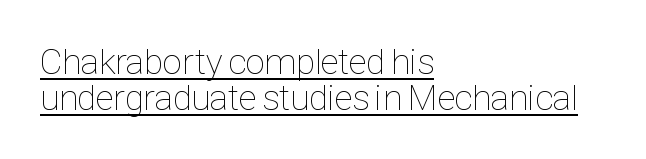
The image shows 36 px thin, condensed type, upright; set left-aligned, tight line spacing (0.99x), normal letter spacing, underlined; low stroke contrast and a medium x-height.
